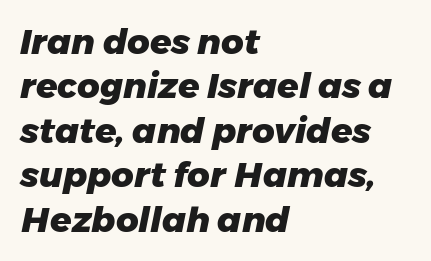
The glyphs look as if they've been sheared to an angle. How are the letters spaced? Ordinarily, with no added tracking. Descenders hang freely into open space. Normally led — the rows are evenly, conventionally spaced.
